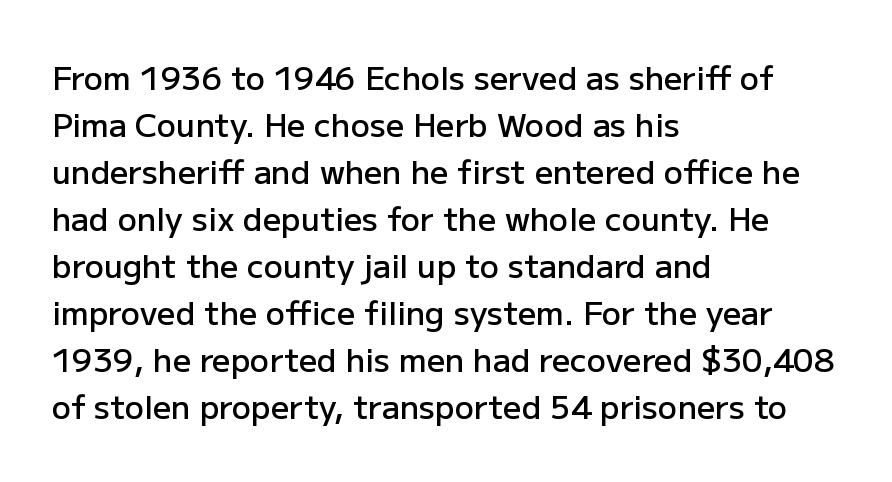
A typesetter would label this face a sans. A typesetter would call this proportional, since set widths differ per character. Every row of glyphs begins at an identical x-position on the left. A normal amount of white space separates one row of letters from the next. A roman cut, with each character standing at attention.
